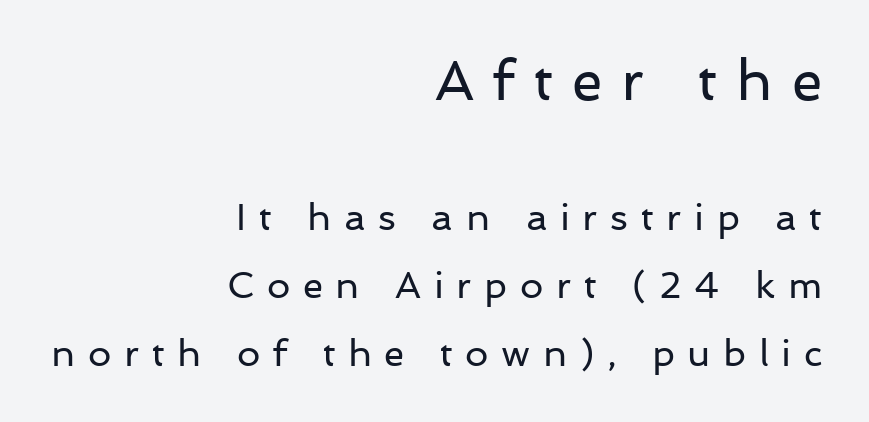
{"serif": "no", "italic": "no", "bold": "no", "weight": "regular", "width": "normal", "stroke_contrast": "low", "x_height": "medium", "monospaced": "no", "underline": "no", "align": "right", "line_spacing_ratio": 1.84, "letter_spacing": "wide", "letter_spacing_em": 0.34, "larger_block": "first", "size_ratio": 1.51, "glyph_px": 56}
